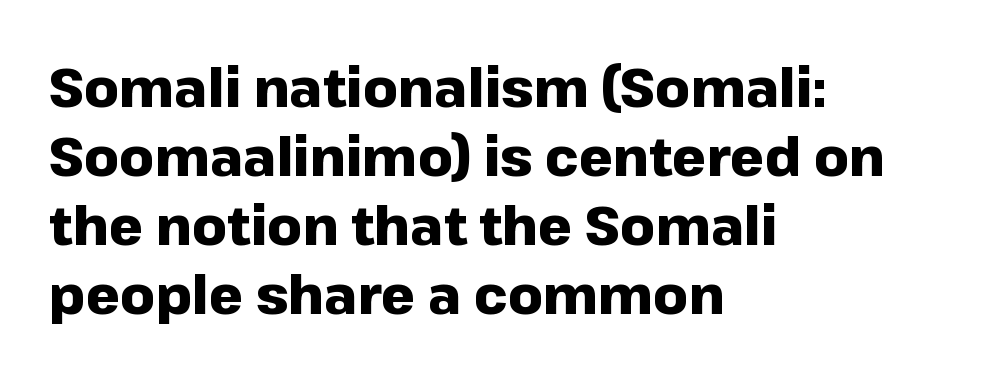
Q: Is the text bold? A: Yes.
Q: Is the text italic (slanted)? A: No, it is upright.
Q: Is the typeface a serif or a sans-serif typeface? A: Sans-serif.
Q: Is the text underlined? A: No.
Q: How is the paragraph aligned? A: Left-aligned.
Q: Is the spacing between letters normal or unusually wide? A: Normal.
Q: Is the spacing between lines tight, normal or loose? A: Normal.
Q: Width (condensed, normal, or wide)? A: Normal.
Q: Stroke contrast? A: Low.
Q: x-height? A: Medium.
Q: Monospaced? A: No.
